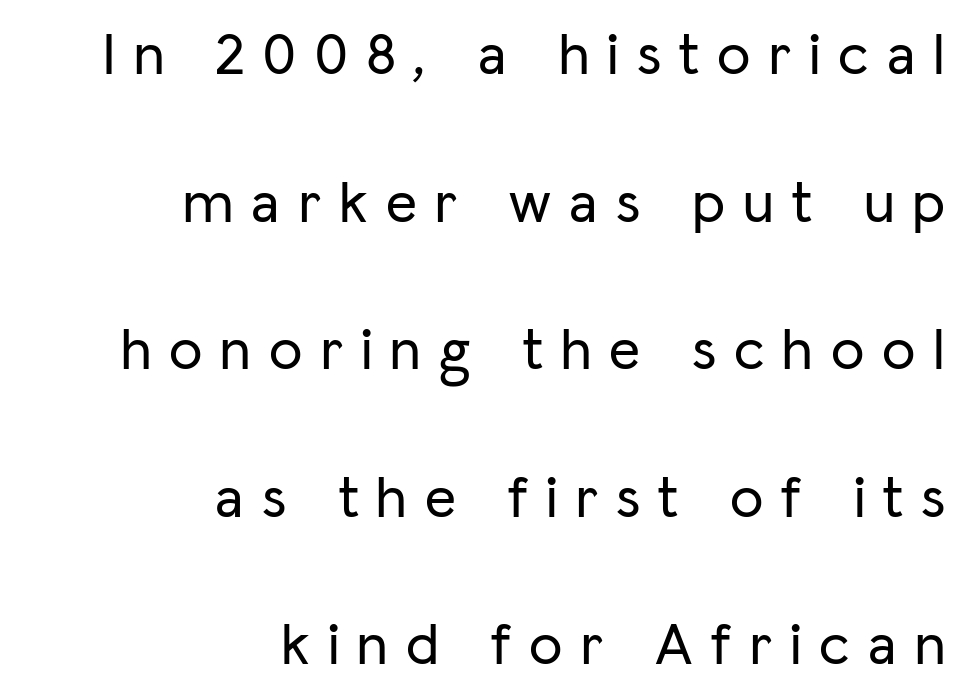
The image shows 60 px sans-serif type, upright; set right-aligned, loose line spacing (2.46x), unusually wide letter spacing (+0.3 em), not underlined; low stroke contrast and a medium x-height.
